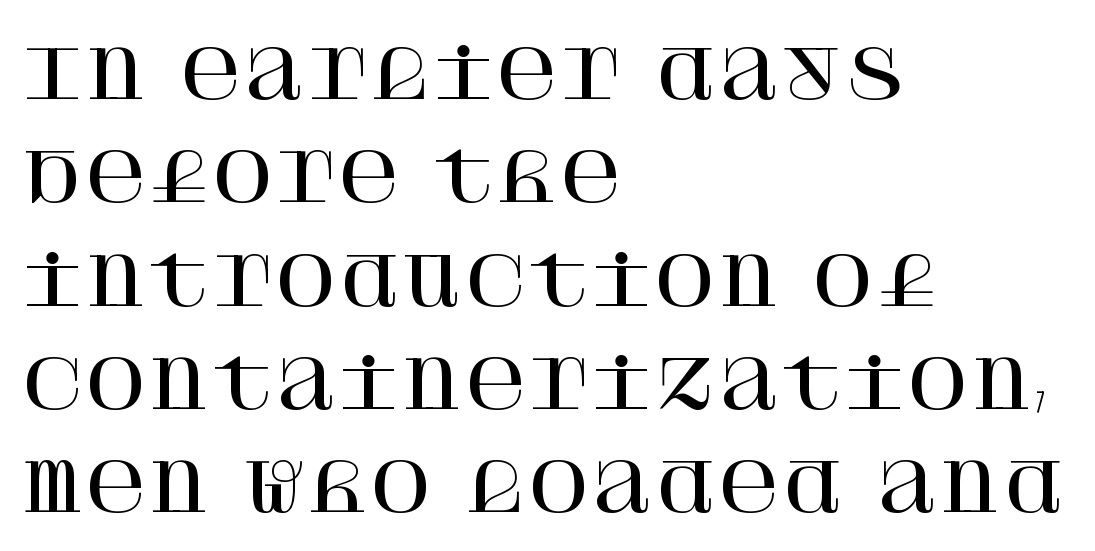
A clean baseline with only descenders dipping below it. Each letter's strokes conclude with small projecting serifs. There is no visible air inserted between adjacent glyphs. Upright lettering throughout.
